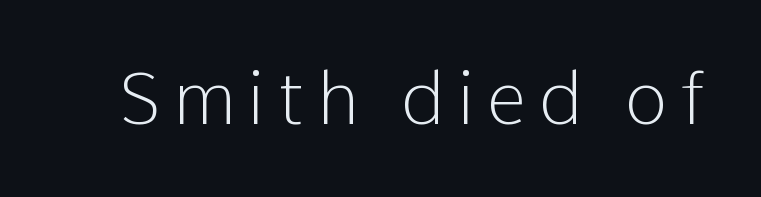
Honestly, there is no underline to notice here at all. Spacing verdict: proportional, widths tailored to each character. Every stem runs plumb, perpendicular to the baseline. Observe the absence of serifs on each vertical stroke in this sample.
